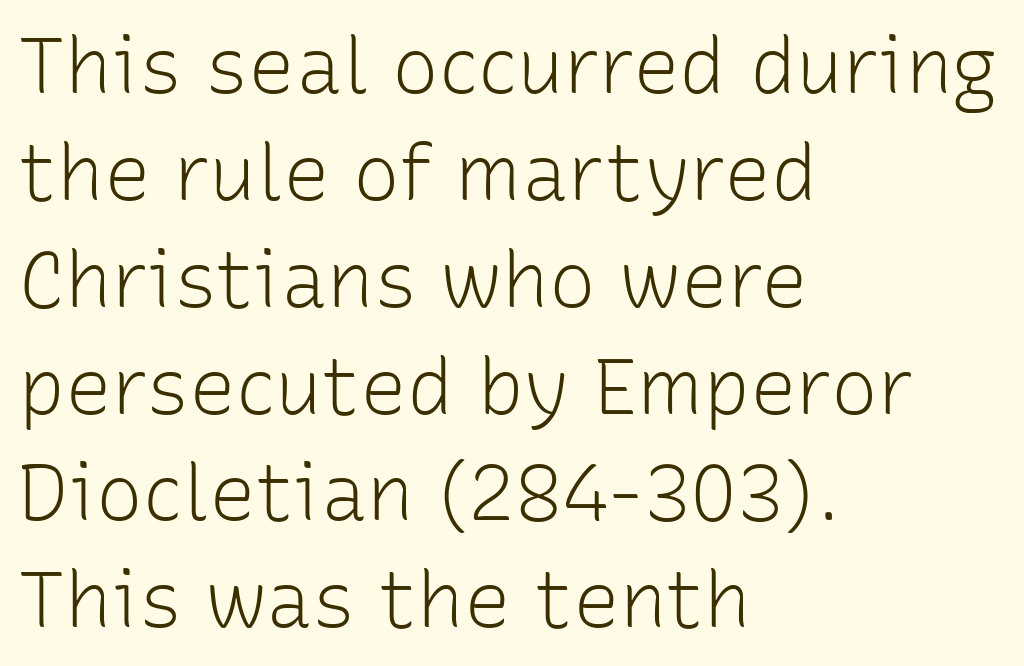
When letters stand straight like this, we call the style roman or upright. Notice how descenders clear the ascenders below comfortably — that's standard leading. Each stroke keeps to a modest, everyday thickness or less. Classification — sans serif. Rule under the text: the space is simply empty. Here the glyphs are tracked normally, forming tight word shapes.
